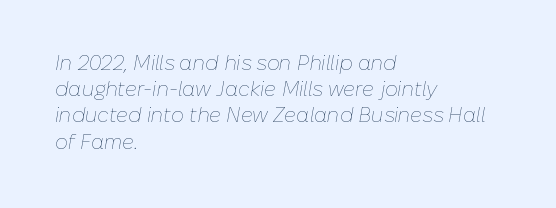
Q: Is the text bold? A: No.
Q: Is the text italic (slanted)? A: Yes, it leans right by about 10 degrees.
Q: Is the text underlined? A: No.
Q: How is the paragraph aligned? A: Left-aligned.
Q: Is the spacing between letters normal or unusually wide? A: Normal.
Q: Is the spacing between lines tight, normal or loose? A: Normal.
